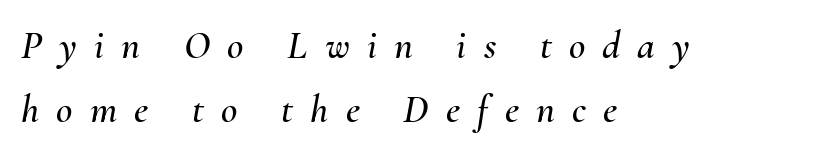
The rag falls on the right side of this text block. Descenders are the only things crossing below the line. The gaps between neighbouring characters are conspicuously large. The passage shown stacks its lines at a standard gap. The text carries the slant typical of an italic or oblique font. You could not count columns in this text — the font is proportionally spaced.
